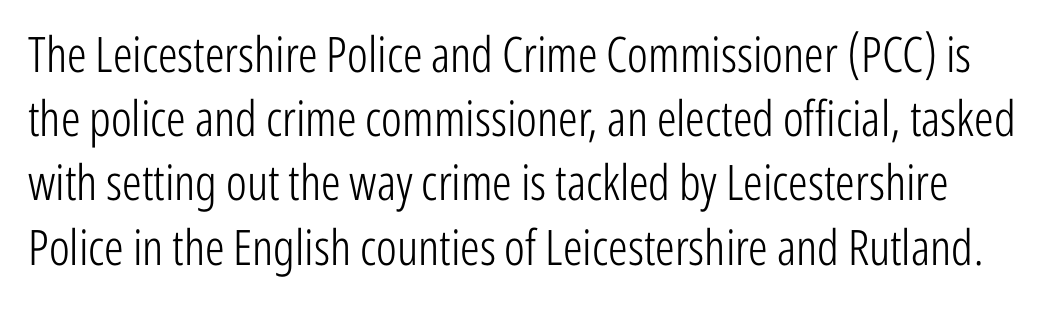
The characters display no serif detailing; their extremities are plain. Think of a printed novel: that variable character pitch is what you see here. Ascenders rise straight up at ninety degrees. The words here are not underlined. The cut favours lightness, reaching ordinary text weight at its darkest. The letters sit at their default tracking, neither squeezed nor spread.
